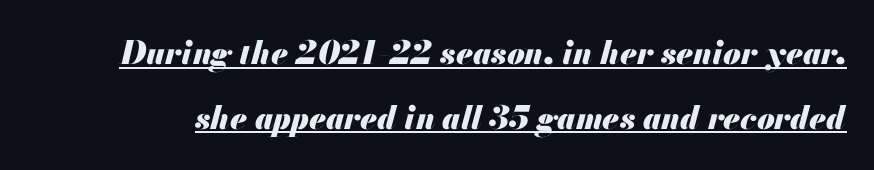
The image shows 32 px heavy type, italic (leaning right); set loose line spacing (2.03x), normal letter spacing, underlined; medium stroke contrast and a small x-height.
